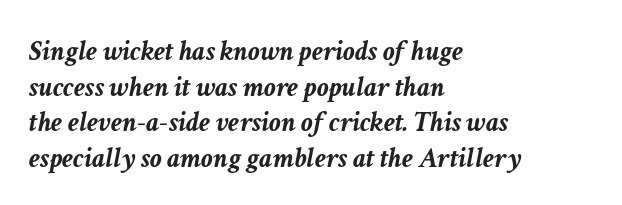
The image shows 29 px semibold type, italic (leaning right); set left-aligned, line spacing 1.23x, normal letter spacing, not underlined; low stroke contrast and a medium x-height.
